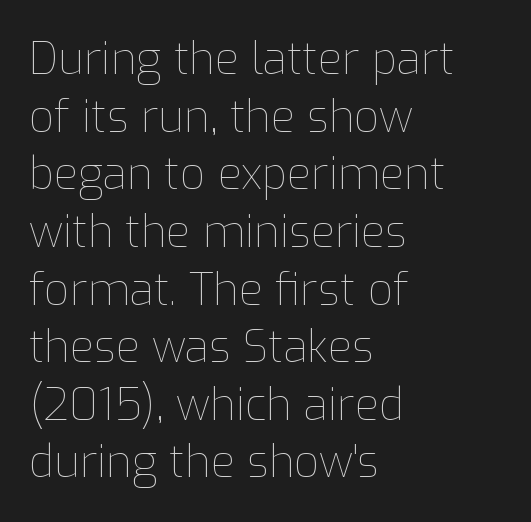
The image shows 44 px thin type, upright; set left-aligned, normal line spacing (1.31x), normal letter spacing, not underlined; low stroke contrast and a medium x-height.
